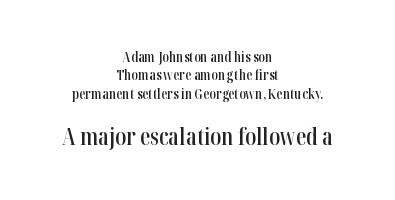
The lines sit at an ordinary, default distance from one another. Size contrast runs from small at the top to large at the bottom. On the weight axis this lands at semibold, roughly 600. The rendering positions every line midway between the sides. A bare baseline throughout the passage.
